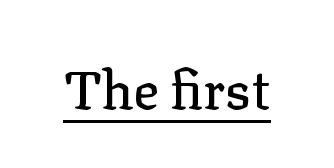
Character widths vary here, with narrow letters taking less room than wide ones. The font family rendered here belongs to the serif group. What stands out about the letter spacing? Nothing — it is the standard amount. Notice how the stems are strictly vertical — no italics here. The glyphs are accompanied by a horizontal stroke just below them.
